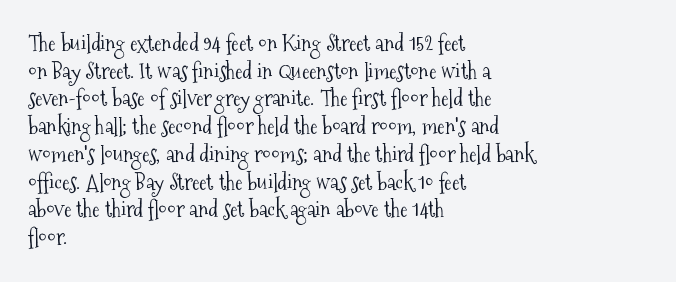
Q: Is the text bold? A: No.
Q: Is the text italic (slanted)? A: No, it is upright.
Q: Is the text underlined? A: No.
Q: How is the paragraph aligned? A: Left-aligned.
Q: Is the spacing between letters normal or unusually wide? A: Normal.
Q: Is the spacing between lines tight, normal or loose? A: Normal.
